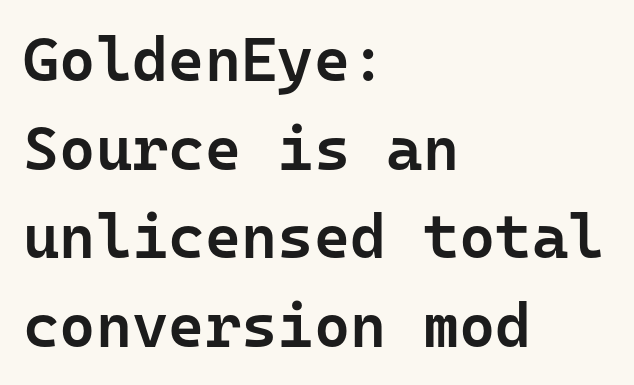
{"serif": "no", "italic": "no", "bold": "semi", "weight": "semibold", "width": "normal", "stroke_contrast": "low", "x_height": "medium", "monospaced": "yes", "underline": "no", "align": "left", "line_spacing": "normal", "line_spacing_ratio": 1.43, "letter_spacing": "normal", "letter_spacing_em": 0.0, "glyph_px": 62}
